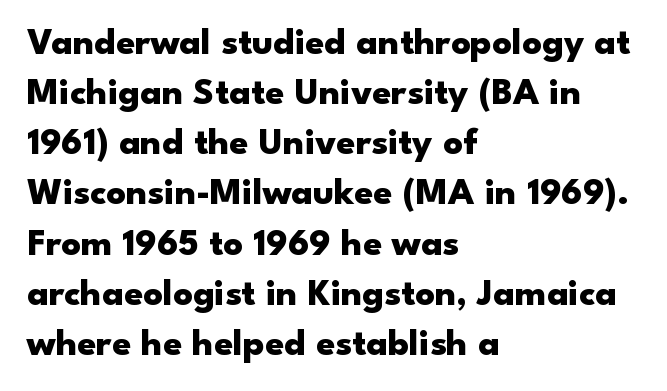
{"serif": "no", "italic": "no", "bold": "yes", "weight": "heavy", "width": "wide", "stroke_contrast": "low", "x_height": "small", "monospaced": "no", "underline": "no", "align": "left", "line_spacing": "normal", "line_spacing_ratio": 1.32, "letter_spacing": "normal", "letter_spacing_em": 0.0, "glyph_px": 38}
